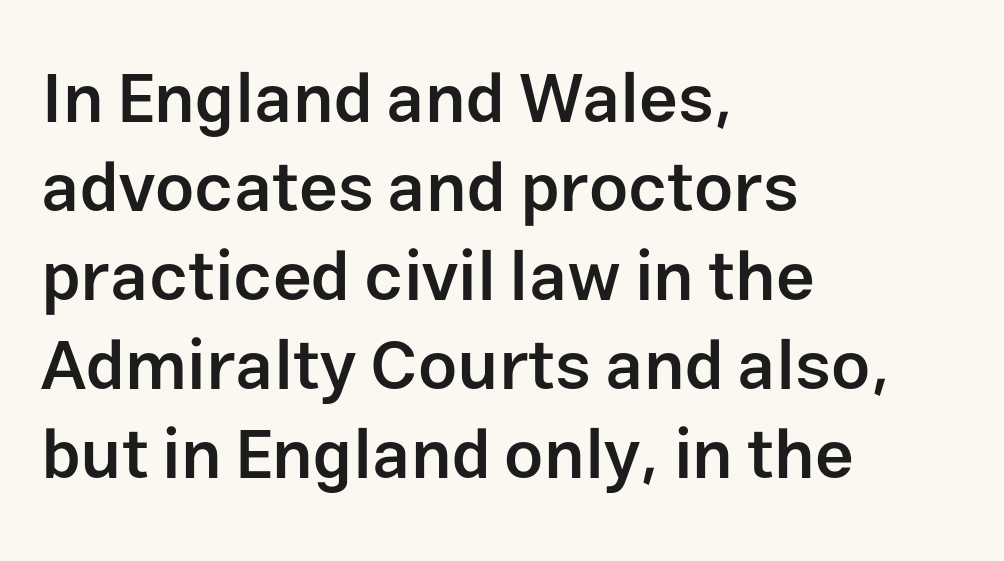
The image shows 69 px semibold sans-serif type, upright; set left-aligned, normal line spacing (1.29x), normal letter spacing, not underlined; low stroke contrast and a medium x-height.
